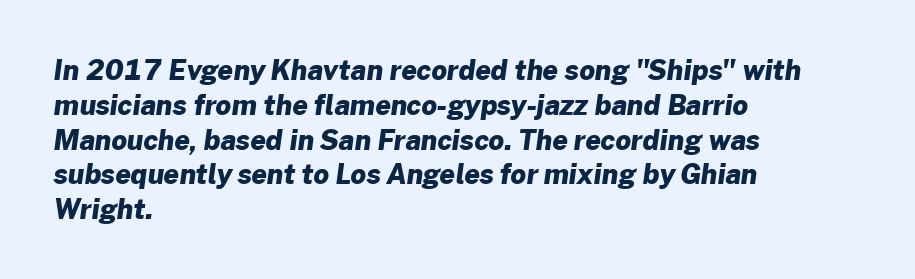
The image shows 27 px bold type; set left-aligned, normal line spacing (1.29x), normal letter spacing, not underlined.
